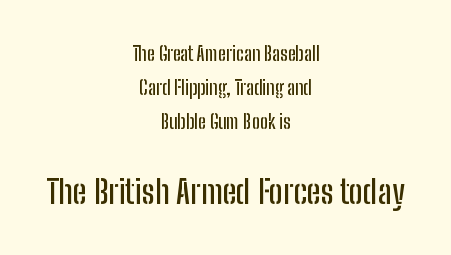
This rendering employs a face without finishing strokes, i.e., a sans-serif. No italicization has been applied; the sample stays upright. Looks like regular typesetting: each glyph gets only the width it needs. If you squint, the bottom block still reads clearly — it's the larger of the two. The strip under each line holds only bare page. Inter-character spacing is left at the font's built-in metrics.
